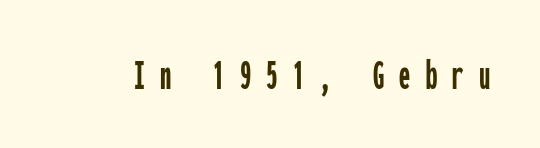
Q: Is the text italic (slanted)? A: No, it is upright.
Q: Is the typeface a serif or a sans-serif typeface? A: Sans-serif.
Q: Is the text underlined? A: No.
Q: Is the spacing between letters normal or unusually wide? A: Unusually wide.
Q: Width (condensed, normal, or wide)? A: Condensed.
Q: Stroke contrast? A: Low.
Q: x-height? A: Medium.
Q: Monospaced? A: Yes.
